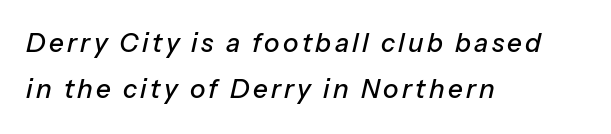
The image shows 26 px text type, italic (leaning right); set left-aligned, line spacing 1.77x, not underlined.
